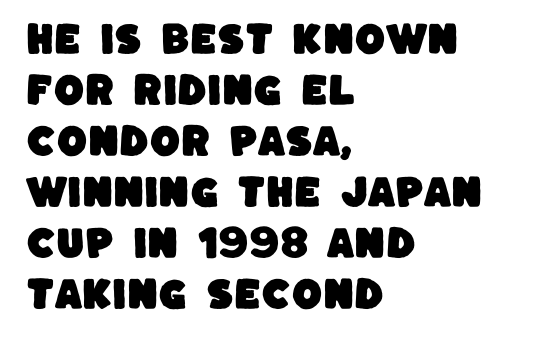
The image shows 35 px sans-serif type; set left-aligned, normal line spacing (1.46x), normal letter spacing, not underlined; low stroke contrast and a large x-height.
